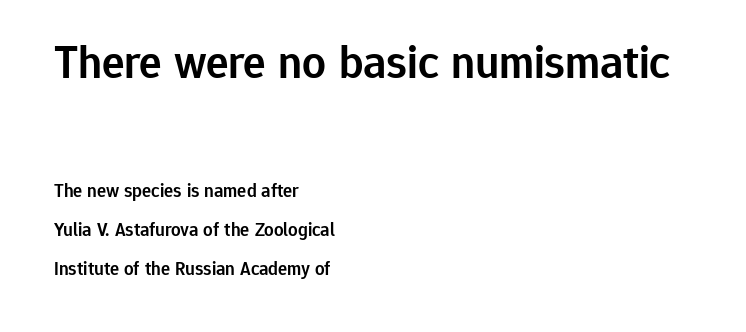
Q: Is the text bold? A: Semi-bold.
Q: Is the text italic (slanted)? A: No, it is upright.
Q: Is the typeface a serif or a sans-serif typeface? A: Sans-serif.
Q: Is the text underlined? A: No.
Q: How is the paragraph aligned? A: Left-aligned.
Q: Is the spacing between letters normal or unusually wide? A: Normal.
Q: Is the spacing between lines tight, normal or loose? A: Loose.
Q: Which block of text is set in a larger size, the first (top) or the second (bottom)? A: The first (top) one.
Q: Width (condensed, normal, or wide)? A: Normal.
Q: Stroke contrast? A: Low.
Q: x-height? A: Medium.
Q: Monospaced? A: No.
